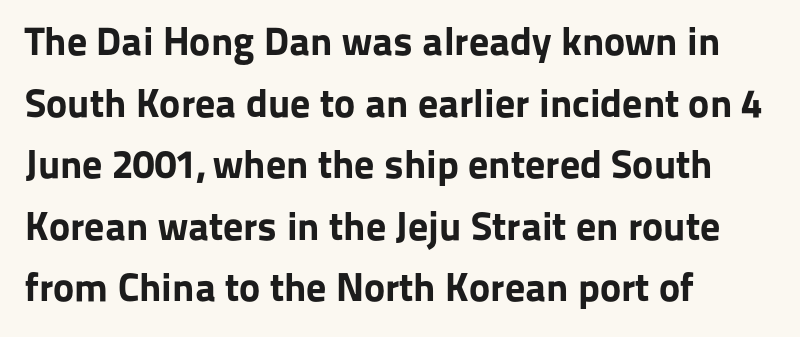
The passage shown has conventional tracking throughout. As a designer I'd log this as weight 700, bold. Type without underlining. Notice how the passage keeps a crisp vertical edge on the left only.
